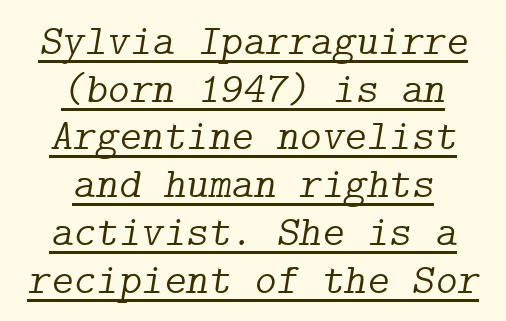
The image shows 43 px light serif type, italic (leaning right); set centered, tight line spacing (1.11x), normal letter spacing, underlined; low stroke contrast and a medium x-height.
